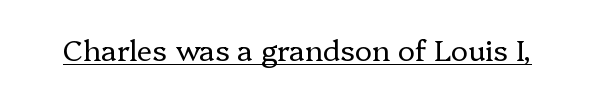
Q: Is the text bold? A: No.
Q: Is the text italic (slanted)? A: No, it is upright.
Q: Is the typeface a serif or a sans-serif typeface? A: Serif.
Q: Is the text underlined? A: Yes.
Q: Is the spacing between letters normal or unusually wide? A: Normal.
Q: Width (condensed, normal, or wide)? A: Normal.
Q: Stroke contrast? A: Low.
Q: x-height? A: Medium.
Q: Monospaced? A: No.
